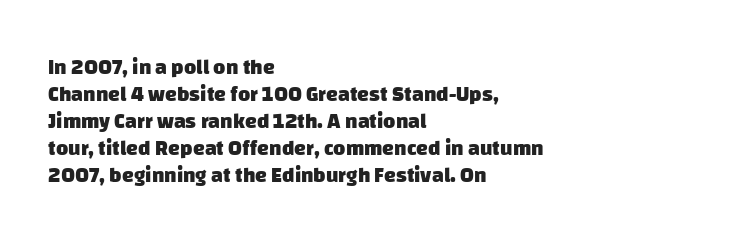
{"bold": "yes", "underline": "no", "align": "left", "line_spacing": "normal", "line_spacing_ratio": 1.29, "letter_spacing": "normal", "letter_spacing_em": 0.0, "glyph_px": 21}
